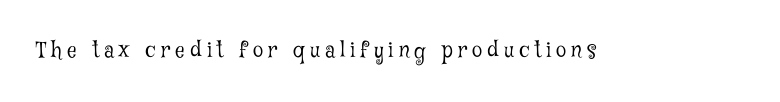
Q: Is the text bold? A: No.
Q: Is the text italic (slanted)? A: No, it is upright.
Q: Is the text underlined? A: No.
Q: Is the spacing between letters normal or unusually wide? A: Unusually wide.
